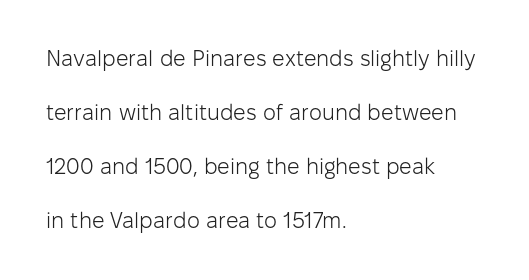
{"italic": "no", "bold": "no", "underline": "no", "align": "left", "line_spacing": "loose", "line_spacing_ratio": 2.46, "letter_spacing": "normal", "letter_spacing_em": 0.0, "glyph_px": 22}
